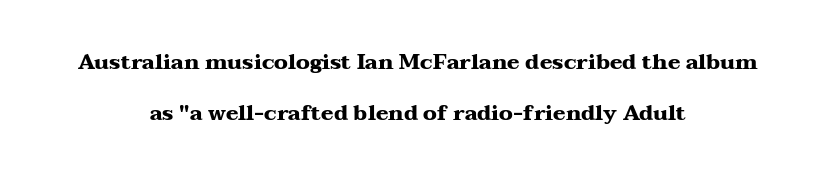
Q: Is the text bold? A: Yes.
Q: Is the text italic (slanted)? A: No, it is upright.
Q: Is the text underlined? A: No.
Q: How is the paragraph aligned? A: Centered.
Q: Is the spacing between letters normal or unusually wide? A: Normal.
Q: Is the spacing between lines tight, normal or loose? A: Loose.
